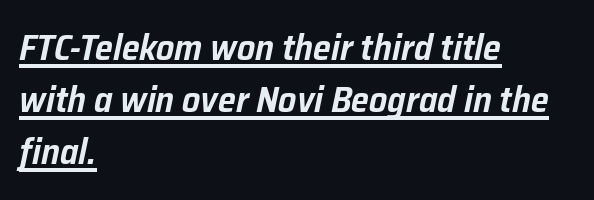
The image shows 36 px text type, italic (leaning right); set left-aligned, normal line spacing (1.45x), normal letter spacing, underlined; low stroke contrast and a medium x-height.
